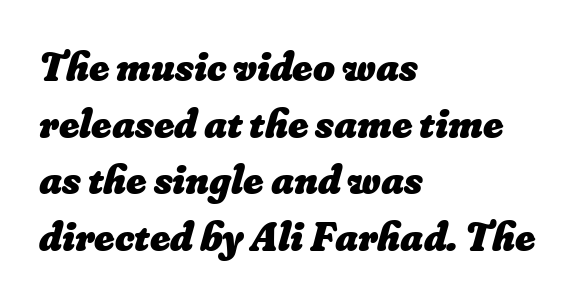
{"bold": "yes", "weight": "heavy", "width": "normal", "stroke_contrast": "low", "x_height": "small", "monospaced": "no", "underline": "no", "align": "left", "line_spacing": "normal", "line_spacing_ratio": 1.35, "letter_spacing": "normal", "letter_spacing_em": 0.0, "glyph_px": 42}
